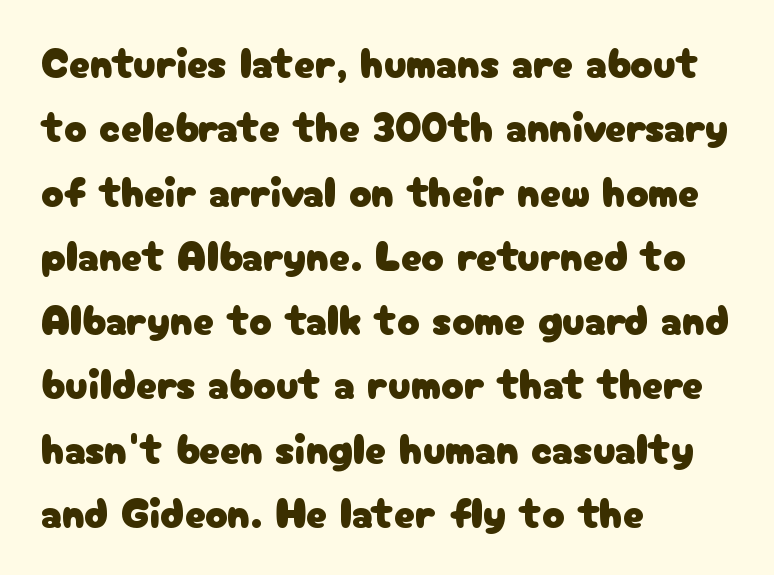
Underline: absent. Is the letter spacing exaggerated? No — it looks like the ordinary default. The line-height multiplier appears to be the usual default. Line beginnings align vertically; line endings do not. Letterform terminals end flat and unadorned throughout the passage. Upright lettering throughout.
